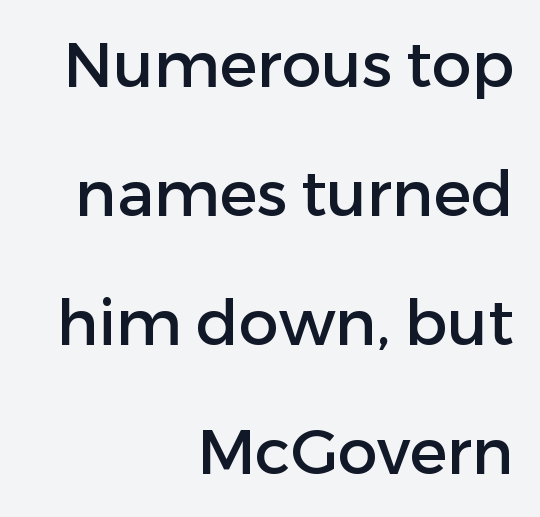
{"serif": "no", "italic": "no", "width": "normal", "stroke_contrast": "low", "x_height": "medium", "monospaced": "no", "underline": "no", "align": "right", "line_spacing": "loose", "line_spacing_ratio": 2.05, "letter_spacing": "normal", "letter_spacing_em": 0.0, "glyph_px": 63}
